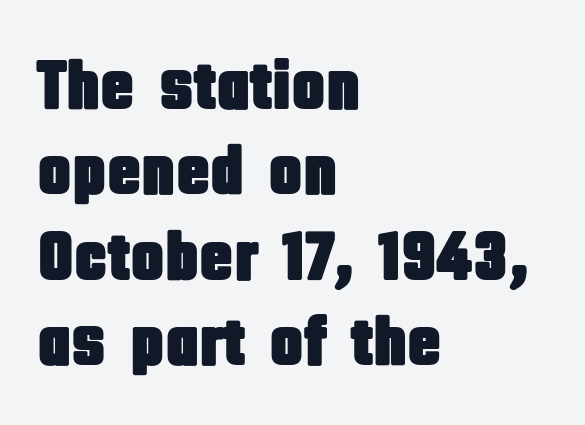
The image shows 70 px condensed sans-serif type, upright; set left-aligned, line spacing 1.22x, normal letter spacing, not underlined; low stroke contrast and a large x-height.
